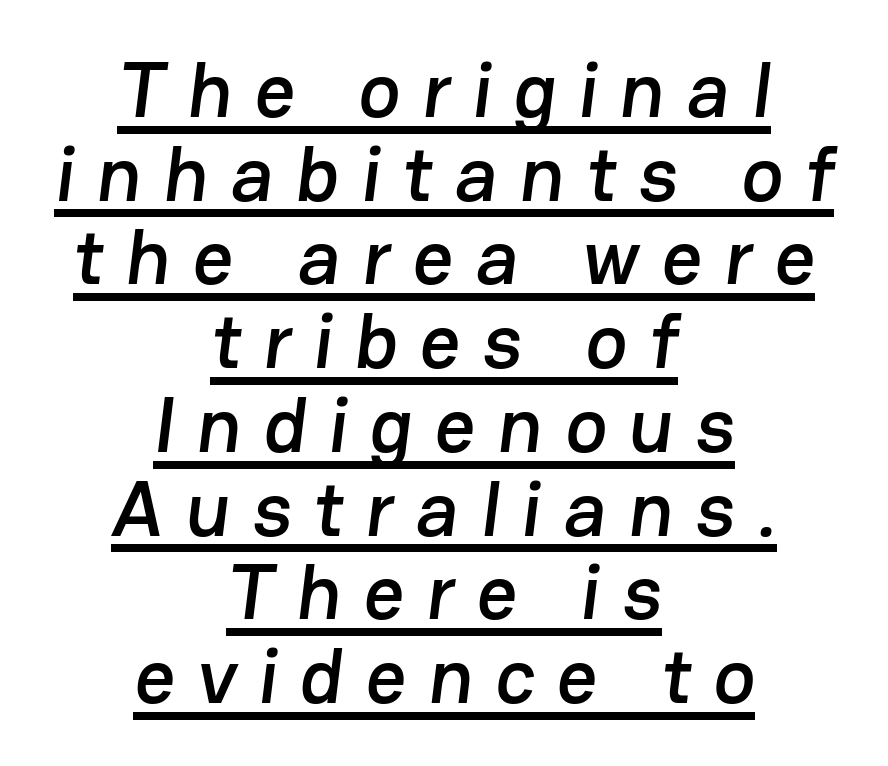
{"serif": "no", "width": "normal", "stroke_contrast": "low", "x_height": "medium", "monospaced": "no", "underline": "yes", "align": "center", "line_spacing": "tight", "line_spacing_ratio": 1.06, "letter_spacing": "wide", "letter_spacing_em": 0.28, "glyph_px": 79}
